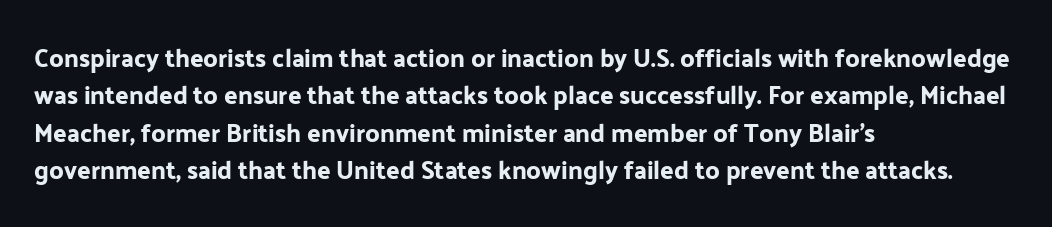
The rendering anchors every line to the left-hand side. The vertical gap from one line to the next is medium. The letterforms sit shoulder to shoulder at normal distance. Lines of text with bare space underneath. This is roman type, the default non-slanted kind.
